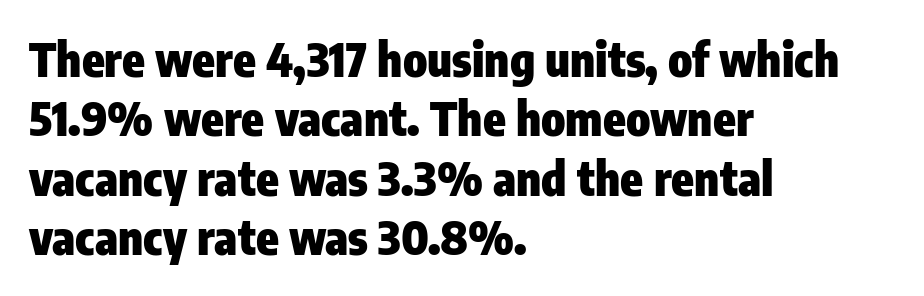
Q: Is the text bold? A: Yes.
Q: Is the text italic (slanted)? A: No, it is upright.
Q: Is the typeface a serif or a sans-serif typeface? A: Sans-serif.
Q: Is the text underlined? A: No.
Q: How is the paragraph aligned? A: Left-aligned.
Q: Is the spacing between letters normal or unusually wide? A: Normal.
Q: Is the spacing between lines tight, normal or loose? A: Normal.
Q: Width (condensed, normal, or wide)? A: Condensed.
Q: Stroke contrast? A: Low.
Q: x-height? A: Medium.
Q: Monospaced? A: No.
